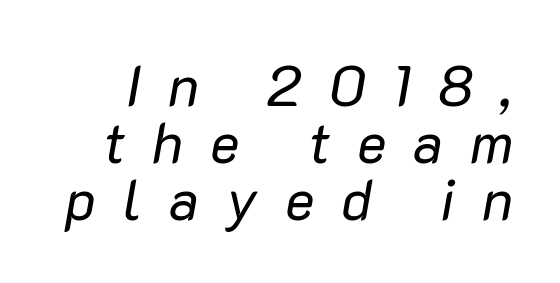
{"italic": "yes", "lean": "right", "slant_degrees": 10, "bold": "no", "weight": "regular", "width": "normal", "stroke_contrast": "low", "x_height": "medium", "monospaced": "no", "underline": "no", "line_spacing": "tight", "line_spacing_ratio": 1.02, "letter_spacing": "wide", "letter_spacing_em": 0.48, "glyph_px": 56}
